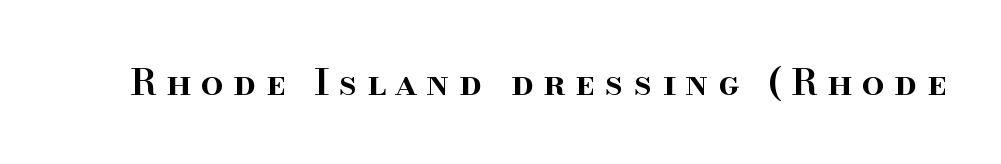
Typographic density is moderately raised because the face is semibold. The font's upright variant was chosen for this text. Compared with typical body copy, the letter spacing here is much looser. The area under the type is left untouched. Check where the strokes stop: tiny serifs finish them off.
